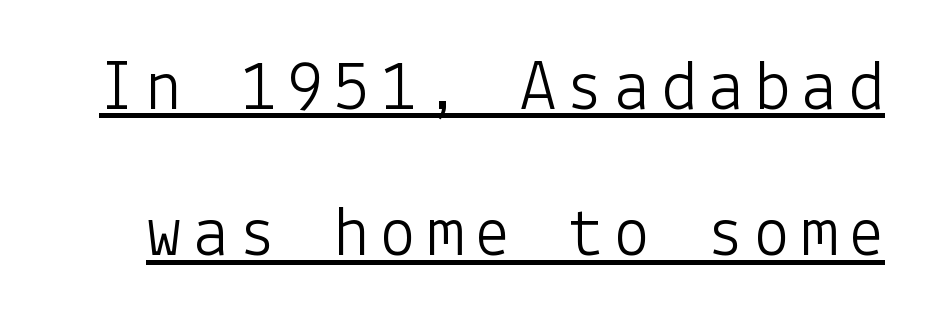
The image shows 72 px light sans-serif type, upright; set loose line spacing (2.03x), underlined; low stroke contrast and a medium x-height.
